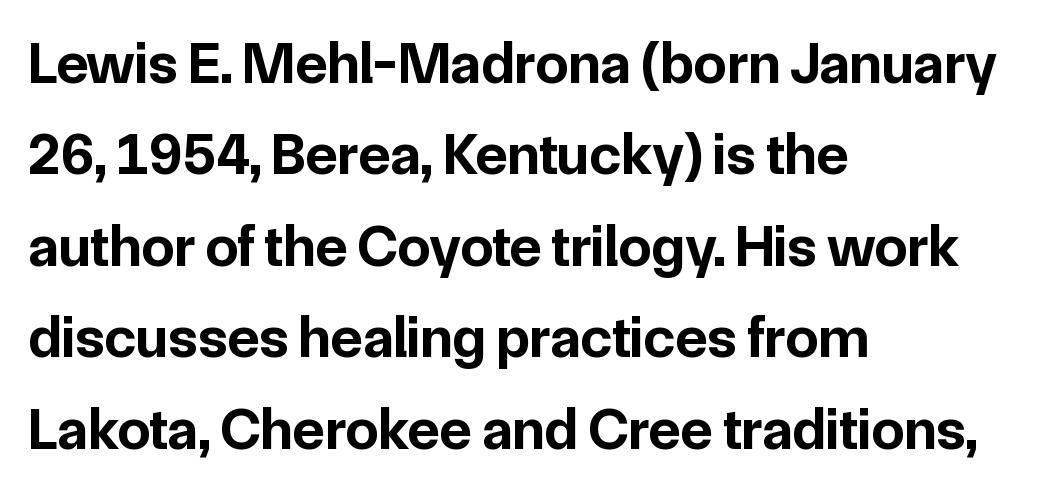
The image shows 59 px bold sans-serif type, upright; set left-aligned, normal line spacing (1.55x), normal letter spacing, not underlined; low stroke contrast and a medium x-height.
